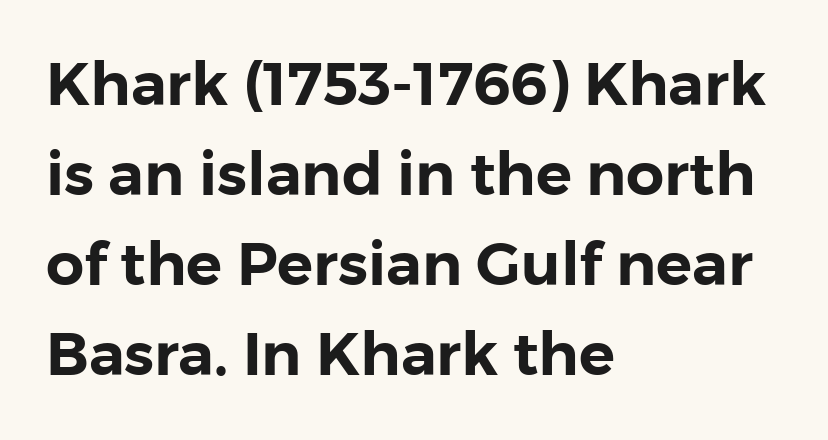
{"serif": "no", "italic": "no", "width": "normal", "stroke_contrast": "low", "x_height": "medium", "monospaced": "no", "underline": "no", "align": "left", "line_spacing": "normal", "line_spacing_ratio": 1.5, "letter_spacing": "normal", "letter_spacing_em": 0.0, "glyph_px": 60}
